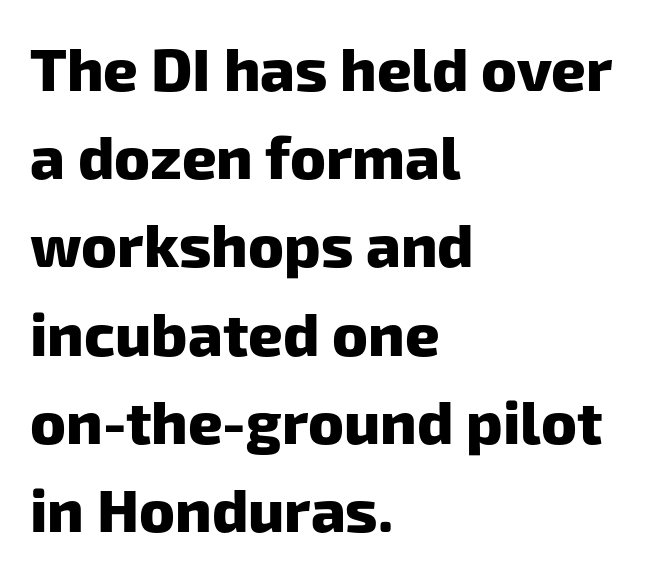
Character widths vary here, with narrow letters taking less room than wide ones. The type is set solid horizontally, with unmodified tracking. The glyphs in this specimen are sans serif. What weight is shown? A full bold with thick strokes.
